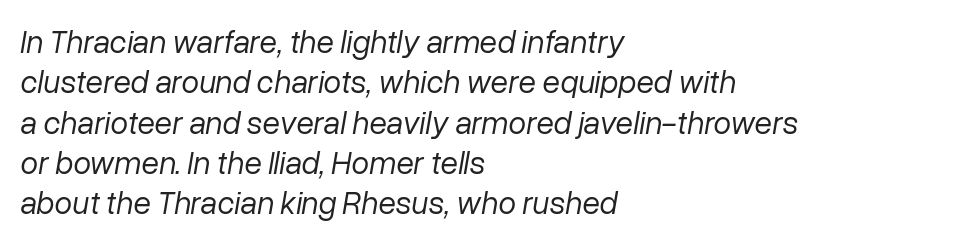
Q: Is the text bold? A: No.
Q: Is the text italic (slanted)? A: Yes, it leans right by about 10 degrees.
Q: Is the text underlined? A: No.
Q: How is the paragraph aligned? A: Left-aligned.
Q: Is the spacing between letters normal or unusually wide? A: Normal.
Q: Is the spacing between lines tight, normal or loose? A: Normal.
Q: Width (condensed, normal, or wide)? A: Normal.
Q: Stroke contrast? A: Low.
Q: x-height? A: Medium.
Q: Monospaced? A: No.
